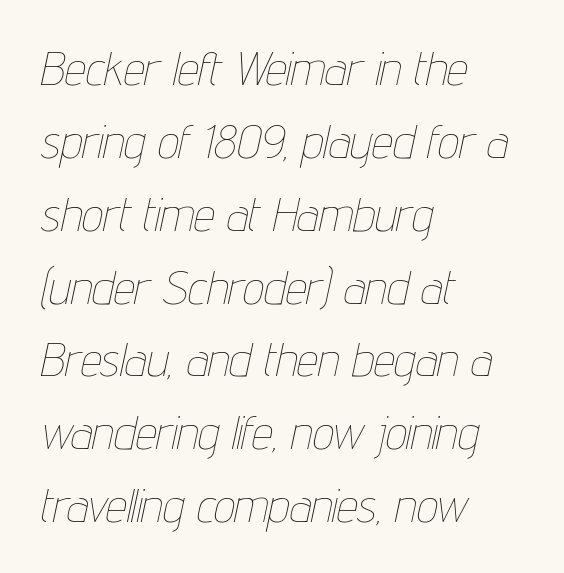
Q: Is the text bold? A: No.
Q: Is the text italic (slanted)? A: Yes, it leans right by about 12 degrees.
Q: Is the text underlined? A: No.
Q: How is the paragraph aligned? A: Left-aligned.
Q: Is the spacing between letters normal or unusually wide? A: Normal.
Q: Is the spacing between lines tight, normal or loose? A: Normal.
Q: Width (condensed, normal, or wide)? A: Condensed.
Q: Stroke contrast? A: Low.
Q: x-height? A: Medium.
Q: Monospaced? A: No.
